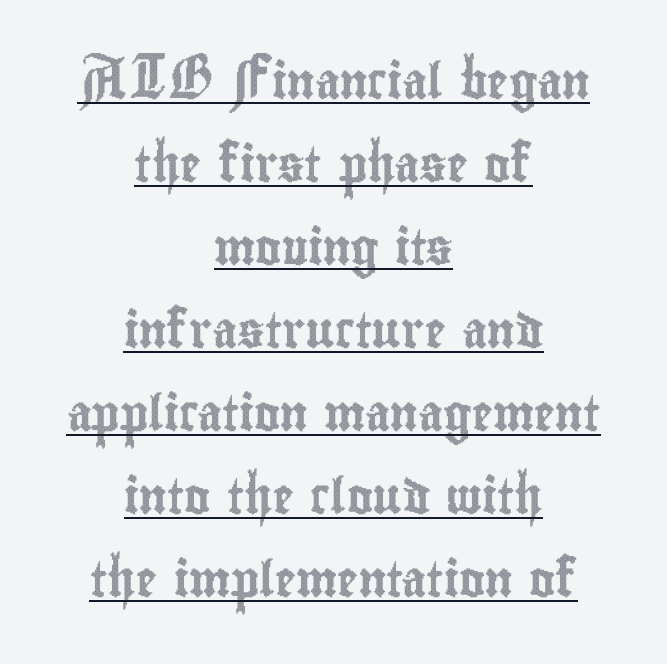
Each word holds together tightly as a unit, with standard inter-letter gaps. Looks like someone drew a line under every word here. These lines are centered, leaving both edges ragged. Spacing verdict: proportional, widths tailored to each character. How would I describe the line gaps? Wide and relaxed. Quick note: not italic, upright.
